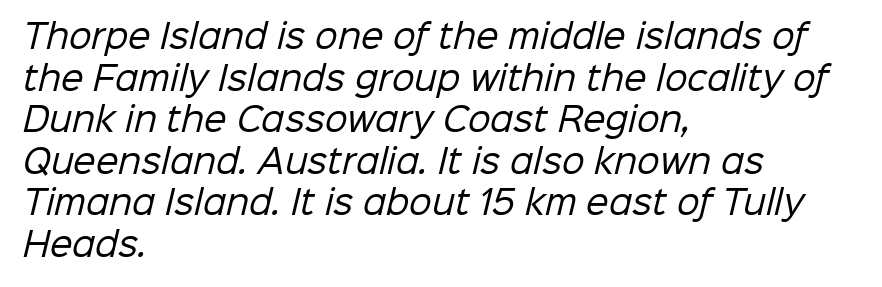
Stems and bowls with no extra thickness — not bold. A student would call this left alignment; a typographer would say flush left, rag right. The passage shown stacks its lines at a standard gap. Each letter keeps its own natural width here, so spacing adapts to shape. The string is rendered with underlining switched off.
